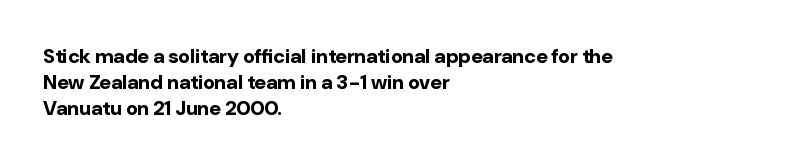
{"italic": "no", "bold": "yes", "underline": "no", "align": "left", "line_spacing": "normal", "line_spacing_ratio": 1.3, "letter_spacing": "normal", "letter_spacing_em": 0.0, "glyph_px": 20}
